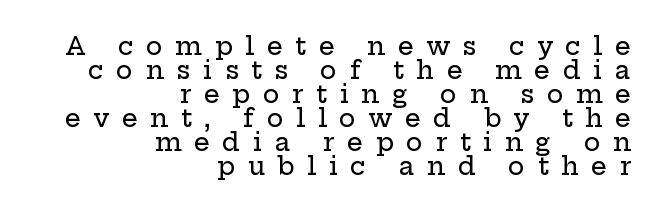
{"italic": "no", "underline": "no", "align": "right", "line_spacing": "tight", "line_spacing_ratio": 0.96, "letter_spacing": "wide", "letter_spacing_em": 0.5, "glyph_px": 25}
